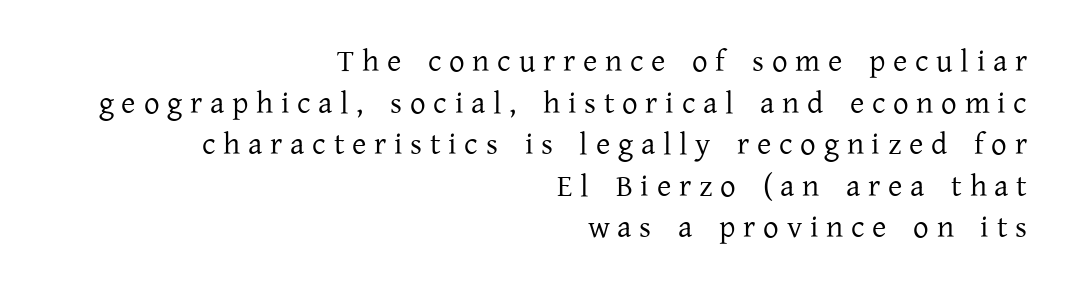
{"serif": "yes", "italic": "no", "bold": "no", "weight": "regular", "width": "normal", "stroke_contrast": "low", "x_height": "medium", "monospaced": "no", "underline": "no", "align": "right", "line_spacing": "normal", "line_spacing_ratio": 1.34, "letter_spacing": "wide", "letter_spacing_em": 0.25, "glyph_px": 31}
